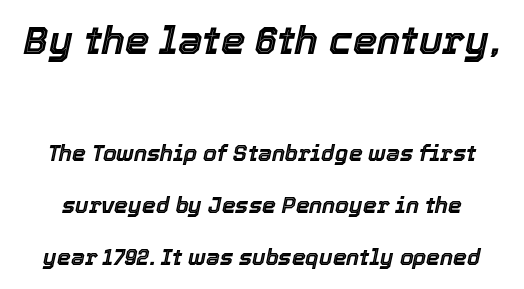
This layout puts the oversized block above and the modest block below. Looking at the ascenders, they clearly lean. Check under the words: just untouched page. The passage shown is typed in a proportional face where columns would drift. Leading: increased. Observe the ordinary spacing: letters are neighbours, not strangers.
